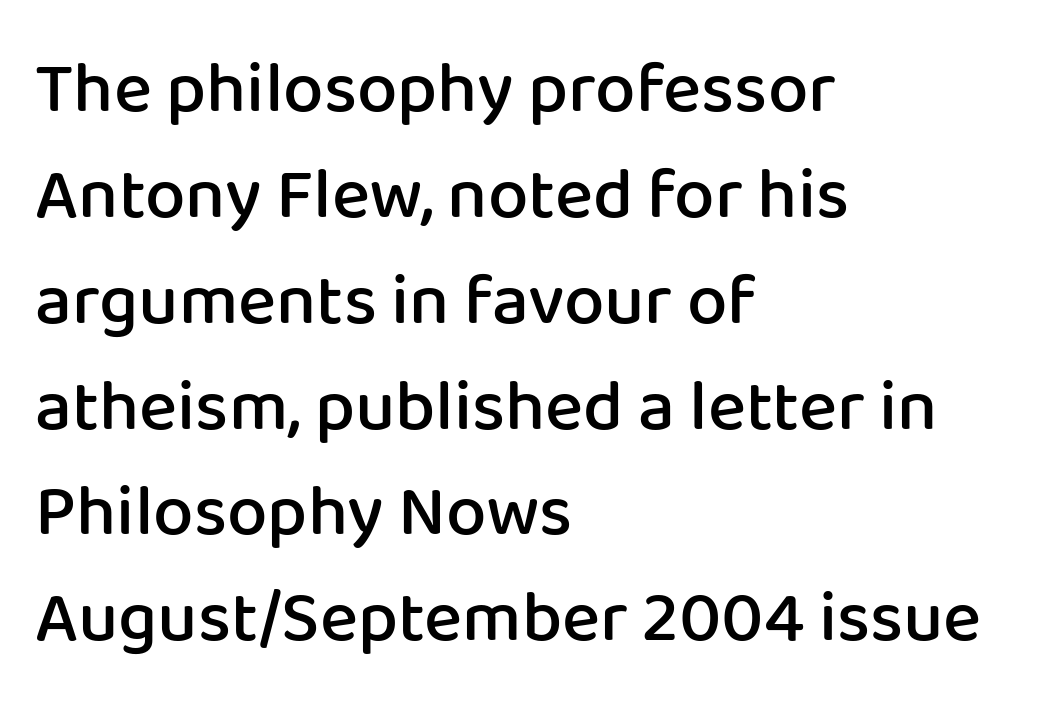
Q: Is the text bold? A: Semi-bold.
Q: Is the text italic (slanted)? A: No, it is upright.
Q: Is the typeface a serif or a sans-serif typeface? A: Sans-serif.
Q: Is the text underlined? A: No.
Q: How is the paragraph aligned? A: Left-aligned.
Q: Is the spacing between letters normal or unusually wide? A: Normal.
Q: Is the spacing between lines tight, normal or loose? A: Normal.
Q: Width (condensed, normal, or wide)? A: Normal.
Q: Stroke contrast? A: Low.
Q: x-height? A: Medium.
Q: Monospaced? A: No.
